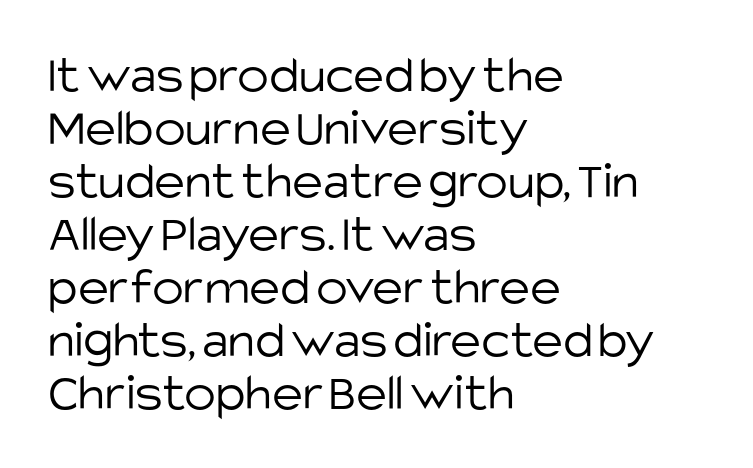
The passage shown is typeset with a sans-serif family. Spacing between characters is what you'd get straight out of the box. The lines are packed closely together with very little leading. Character widths vary here, with narrow letters taking less room than wide ones. Think standard paragraph weight, or any step lighter than that. Rendered with straight, roman letterforms.
